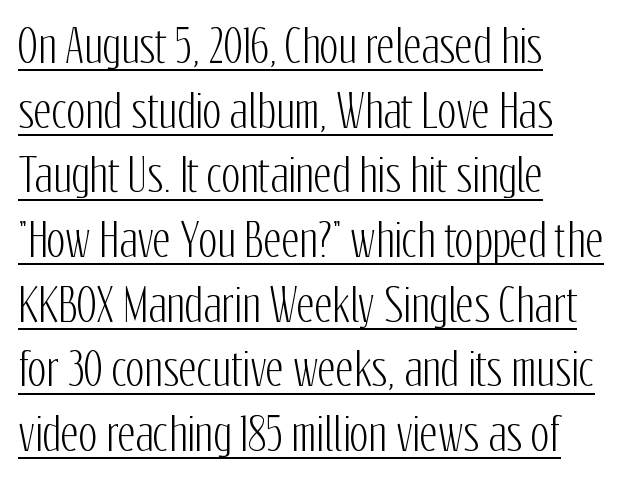
The image shows 44 px condensed sans-serif type, upright; set left-aligned, normal line spacing (1.47x), normal letter spacing, underlined; low stroke contrast and a medium x-height.
